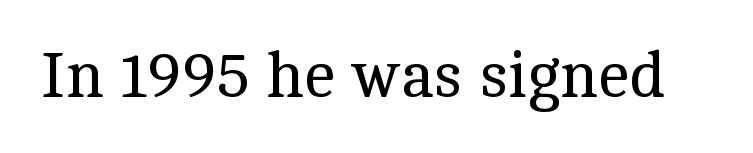
Q: Is the text bold? A: No.
Q: Is the text italic (slanted)? A: No, it is upright.
Q: Is the typeface a serif or a sans-serif typeface? A: Serif.
Q: Is the text underlined? A: No.
Q: Is the spacing between letters normal or unusually wide? A: Normal.
Q: Width (condensed, normal, or wide)? A: Normal.
Q: x-height? A: Medium.
Q: Monospaced? A: No.
